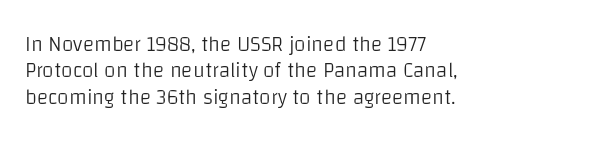
{"italic": "no", "bold": "no", "underline": "no", "align": "left", "line_spacing": "normal", "line_spacing_ratio": 1.26, "letter_spacing": "normal", "letter_spacing_em": 0.0, "glyph_px": 21}
